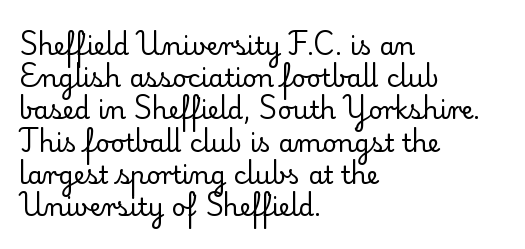
{"italic": "no", "bold": "no", "underline": "no", "align": "left", "line_spacing": "normal", "line_spacing_ratio": 1.29, "letter_spacing": "normal", "letter_spacing_em": 0.0, "glyph_px": 25}
